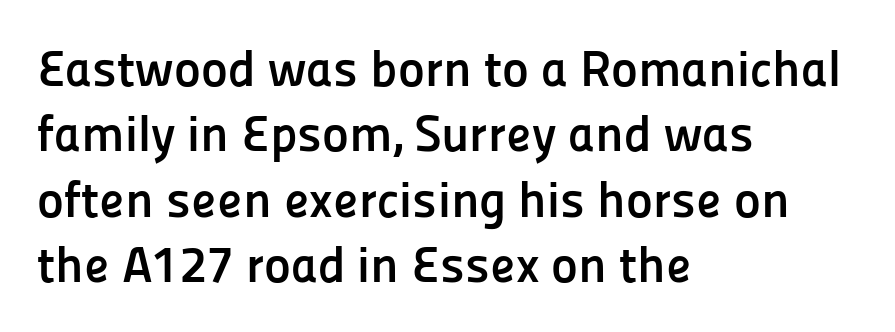
The image shows 51 px semibold sans-serif type, upright; set left-aligned, normal line spacing (1.28x), normal letter spacing, not underlined; low stroke contrast and a medium x-height.
